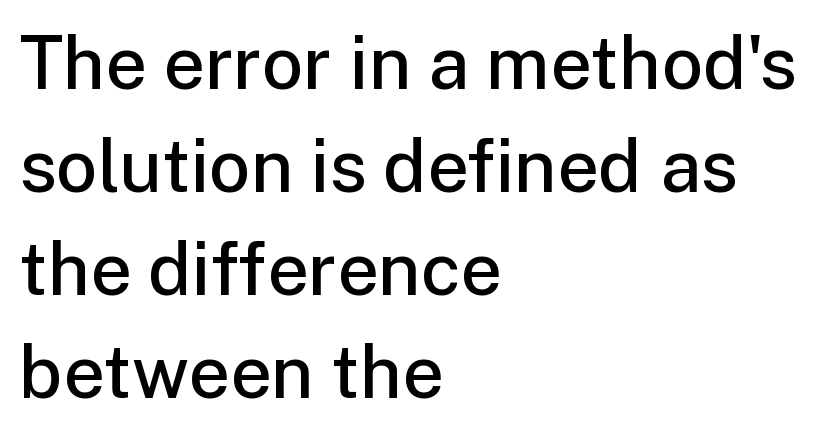
The image shows 73 px semibold sans-serif type, upright; set left-aligned, normal line spacing (1.41x), normal letter spacing, not underlined; low stroke contrast and a medium x-height.
